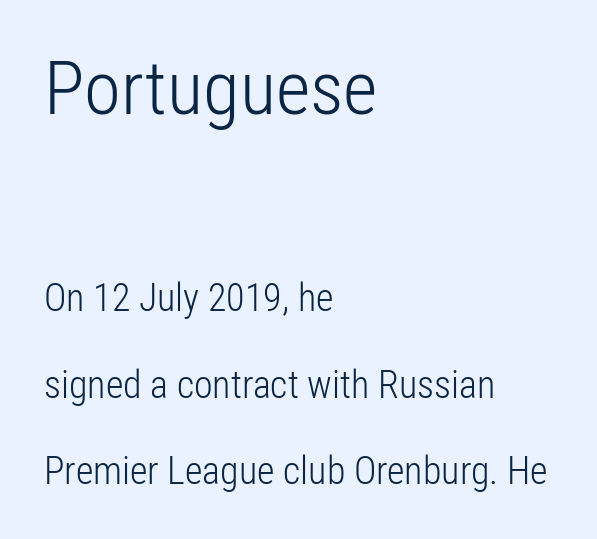
The image shows 75 px light, condensed sans-serif type, upright; set left-aligned, loose line spacing (2.28x), normal letter spacing, not underlined; the first (top) block is 1.97x larger; low stroke contrast and a medium x-height.
